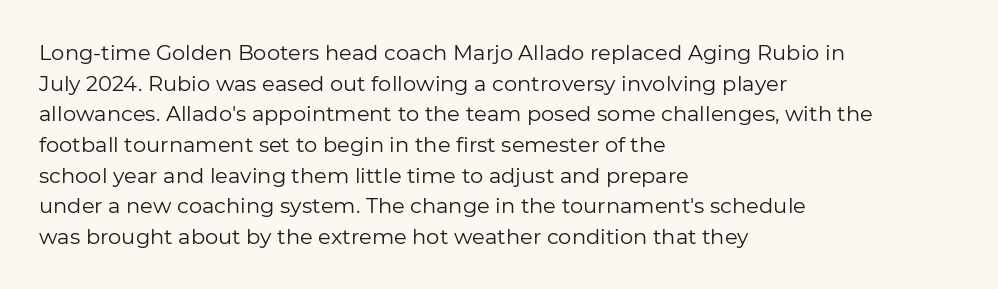
Q: Is the text bold? A: No.
Q: Is the text italic (slanted)? A: No, it is upright.
Q: Is the text underlined? A: No.
Q: How is the paragraph aligned? A: Left-aligned.
Q: Is the spacing between letters normal or unusually wide? A: Normal.
Q: Is the spacing between lines tight, normal or loose? A: Normal.
